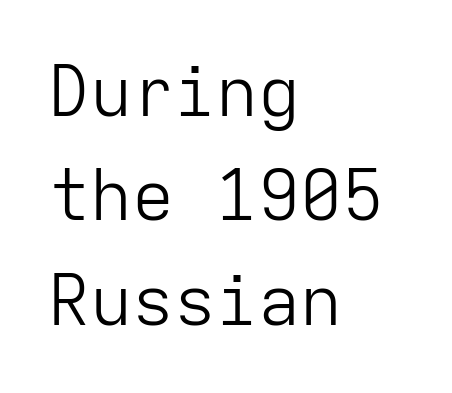
The image shows 70 px light sans-serif type, upright, monospaced; set left-aligned, normal line spacing (1.49x), normal letter spacing, not underlined; low stroke contrast and a medium x-height.
